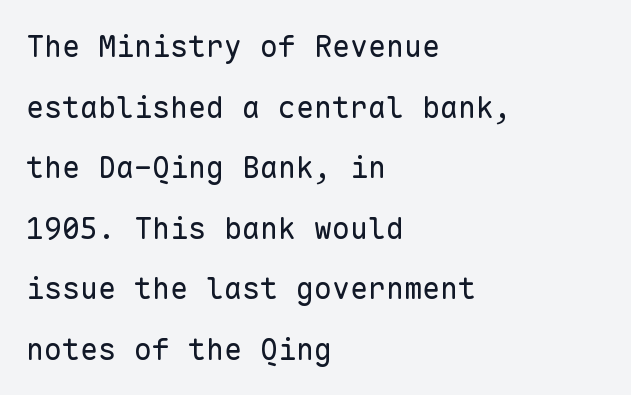
The image shows 30 px regular-weight sans-serif type, upright, monospaced; set left-aligned, loose line spacing (2.02x), normal letter spacing, not underlined; low stroke contrast and a medium x-height.
